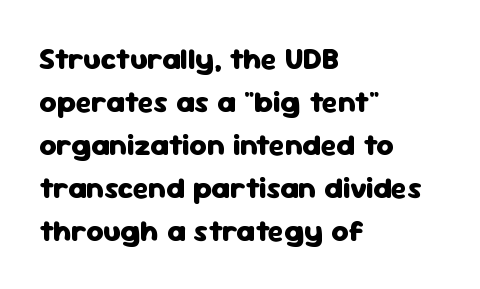
Q: Is the text bold? A: Yes.
Q: Is the text italic (slanted)? A: No, it is upright.
Q: Is the typeface a serif or a sans-serif typeface? A: Sans-serif.
Q: Is the text underlined? A: No.
Q: How is the paragraph aligned? A: Left-aligned.
Q: Is the spacing between letters normal or unusually wide? A: Normal.
Q: Is the spacing between lines tight, normal or loose? A: Normal.
Q: Width (condensed, normal, or wide)? A: Normal.
Q: Stroke contrast? A: Low.
Q: x-height? A: Medium.
Q: Monospaced? A: No.
